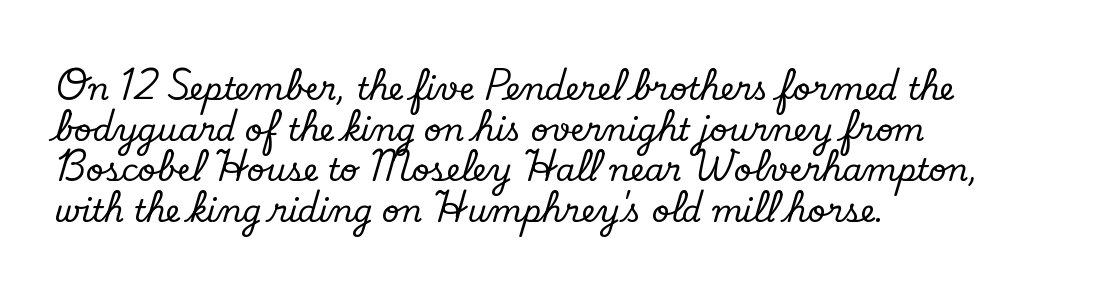
The image shows 31 px serif type; set left-aligned, normal line spacing (1.31x), normal letter spacing, not underlined; low stroke contrast and a small x-height.
